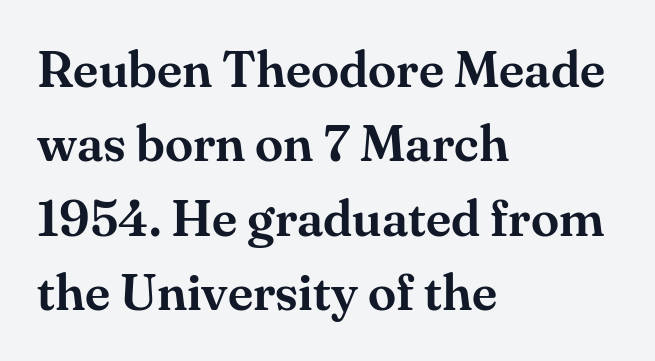
{"serif": "yes", "italic": "no", "width": "normal", "stroke_contrast": "medium", "x_height": "small", "monospaced": "no", "underline": "no", "align": "left", "line_spacing": "normal", "line_spacing_ratio": 1.46, "letter_spacing": "normal", "letter_spacing_em": 0.0, "glyph_px": 51}
